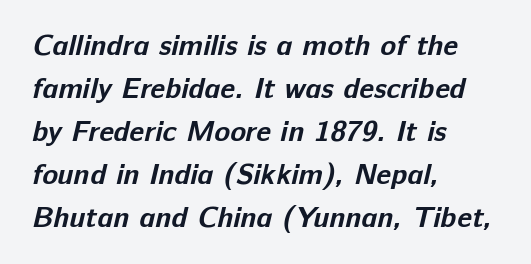
The image shows 29 px bold sans-serif type; set left-aligned, normal line spacing (1.48x), normal letter spacing, not underlined; low stroke contrast and a medium x-height.
